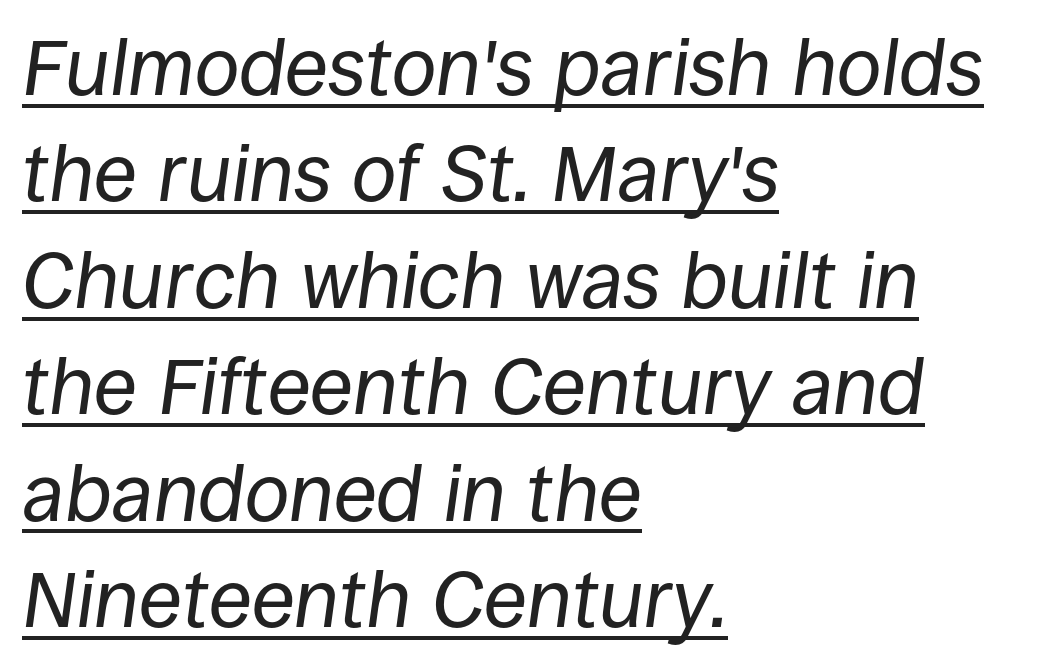
Q: Is the text bold? A: No.
Q: Is the text italic (slanted)? A: Yes, it leans right by about 8 degrees.
Q: Is the text underlined? A: Yes.
Q: How is the paragraph aligned? A: Left-aligned.
Q: Is the spacing between letters normal or unusually wide? A: Normal.
Q: Is the spacing between lines tight, normal or loose? A: Normal.
Q: Width (condensed, normal, or wide)? A: Normal.
Q: Stroke contrast? A: Low.
Q: x-height? A: Large.
Q: Monospaced? A: No.
